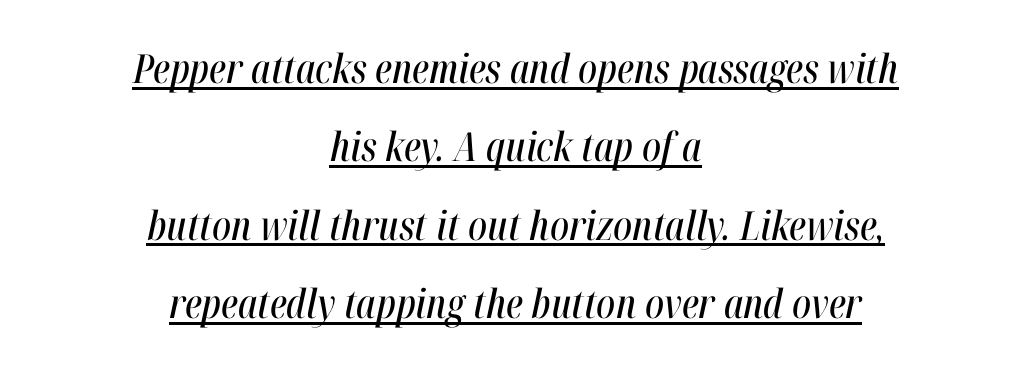
{"italic": "yes", "lean": "right", "slant_degrees": 12, "width": "condensed", "stroke_contrast": "high", "x_height": "medium", "monospaced": "no", "underline": "yes", "align": "center", "line_spacing": "loose", "line_spacing_ratio": 1.96, "letter_spacing": "normal", "letter_spacing_em": 0.0, "glyph_px": 40}
